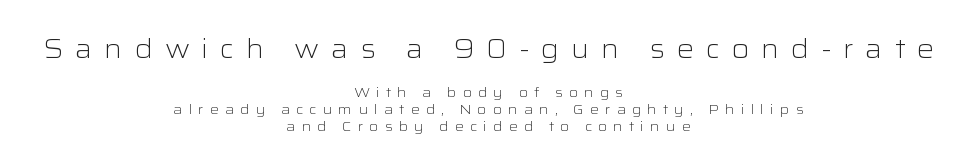
The image shows 27 px text type, upright; set centered, line spacing 1.2x, unusually wide letter spacing (+0.43 em), not underlined; the first (top) block is 1.93x larger.
